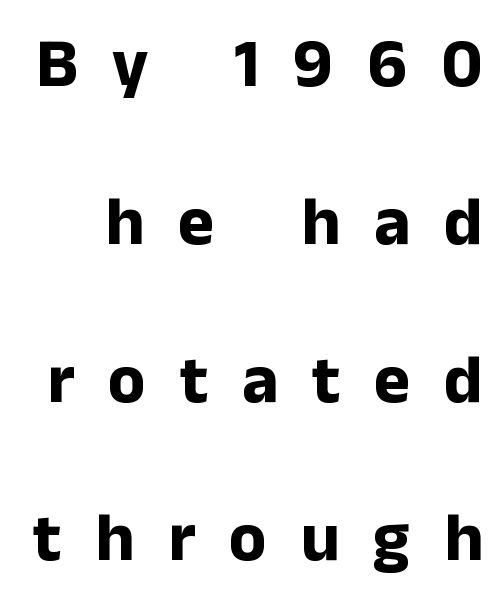
{"serif": "no", "italic": "no", "bold": "yes", "weight": "bold", "width": "normal", "stroke_contrast": "low", "x_height": "medium", "monospaced": "no", "underline": "no", "line_spacing": "loose", "line_spacing_ratio": 2.29, "letter_spacing": "wide", "letter_spacing_em": 0.49, "glyph_px": 69}
